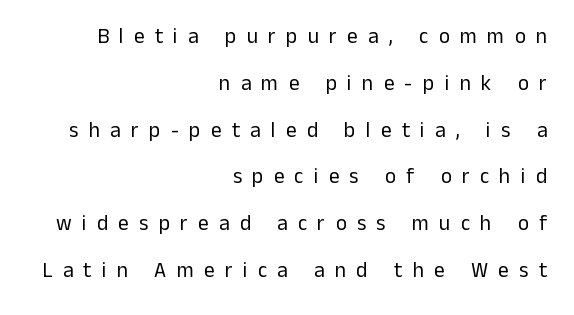
The image shows 21 px text type, upright; set right-aligned, loose line spacing (2.23x), unusually wide letter spacing (+0.49 em), not underlined.
